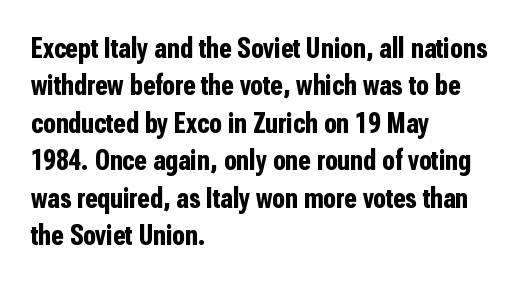
Q: Is the text bold? A: Yes.
Q: Is the text italic (slanted)? A: No, it is upright.
Q: Is the typeface a serif or a sans-serif typeface? A: Sans-serif.
Q: Is the text underlined? A: No.
Q: How is the paragraph aligned? A: Left-aligned.
Q: Is the spacing between letters normal or unusually wide? A: Normal.
Q: Is the spacing between lines tight, normal or loose? A: Normal.
Q: Width (condensed, normal, or wide)? A: Condensed.
Q: Stroke contrast? A: Low.
Q: x-height? A: Medium.
Q: Monospaced? A: No.
